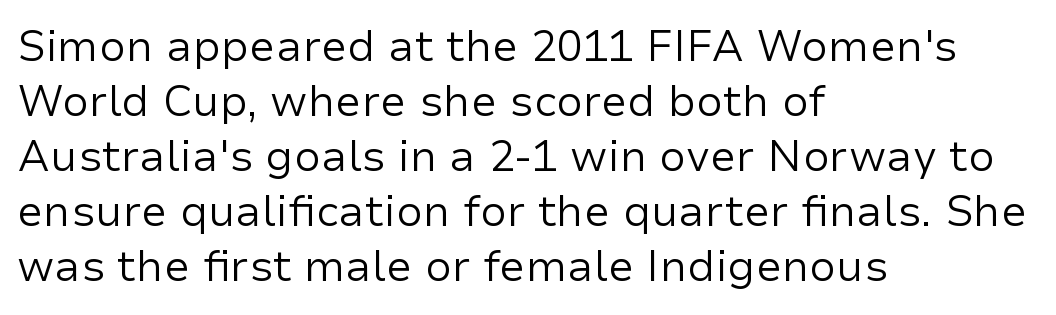
Q: Is the text bold? A: No.
Q: Is the text italic (slanted)? A: No, it is upright.
Q: Is the typeface a serif or a sans-serif typeface? A: Sans-serif.
Q: Is the text underlined? A: No.
Q: How is the paragraph aligned? A: Left-aligned.
Q: Is the spacing between letters normal or unusually wide? A: Normal.
Q: Is the spacing between lines tight, normal or loose? A: Normal.
Q: Width (condensed, normal, or wide)? A: Normal.
Q: Stroke contrast? A: Low.
Q: x-height? A: Medium.
Q: Monospaced? A: No.
